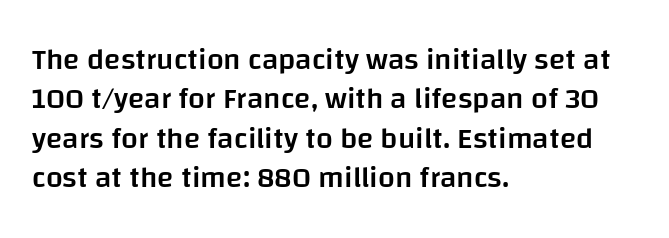
Descenders are the only things crossing below the line. The block of text has a typical density, with ordinary space between rows. Standard letterfit; no display-style spreading of the glyphs. Is this a fixed-width face? No — the glyphs have proportional, varying widths. Each letter's strokes conclude bluntly, with no projecting serifs.
